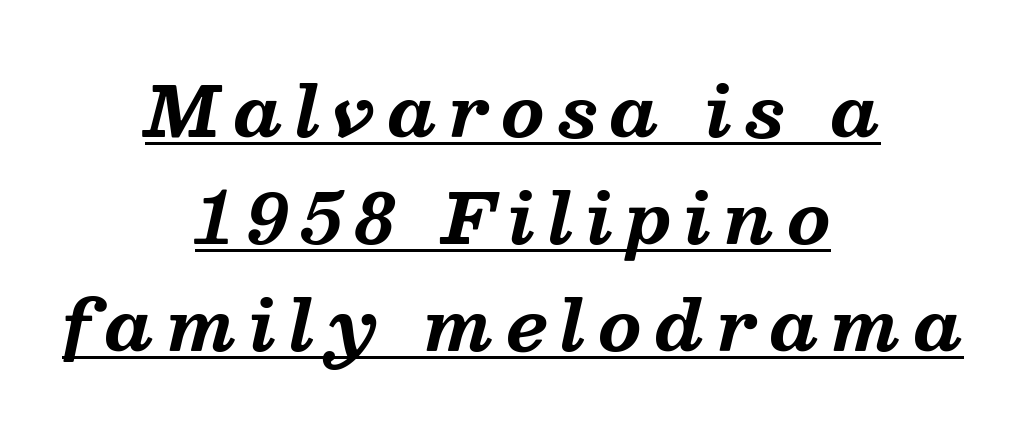
The image shows 69 px bold serif type, italic (leaning right); set centered, normal line spacing (1.55x), underlined; medium stroke contrast and a medium x-height.
